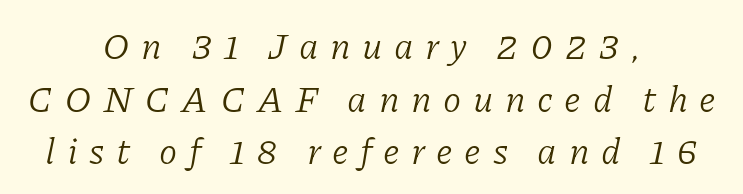
{"serif": "yes", "italic": "yes", "lean": "right", "slant_degrees": 11, "bold": "no", "weight": "light", "width": "normal", "stroke_contrast": "low", "x_height": "medium", "monospaced": "no", "underline": "no", "align": "center", "line_spacing": "normal", "line_spacing_ratio": 1.42, "letter_spacing": "wide", "letter_spacing_em": 0.31, "glyph_px": 37}
